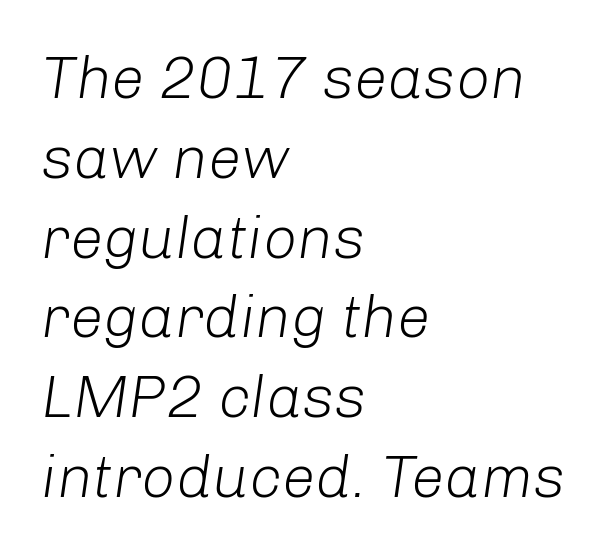
{"italic": "yes", "lean": "right", "slant_degrees": 8, "bold": "no", "weight": "light", "width": "normal", "stroke_contrast": "low", "x_height": "medium", "monospaced": "no", "underline": "no", "align": "left", "line_spacing": "normal", "line_spacing_ratio": 1.33, "letter_spacing": "normal", "letter_spacing_em": 0.0, "glyph_px": 60}
